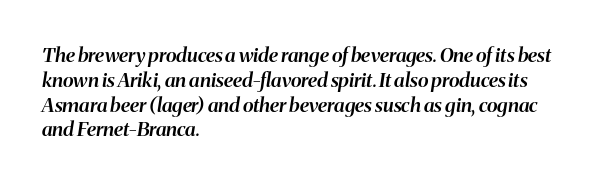
Q: Is the text bold? A: Semi-bold.
Q: Is the text italic (slanted)? A: Yes, it leans right by about 8 degrees.
Q: Is the text underlined? A: No.
Q: How is the paragraph aligned? A: Left-aligned.
Q: Is the spacing between letters normal or unusually wide? A: Normal.
